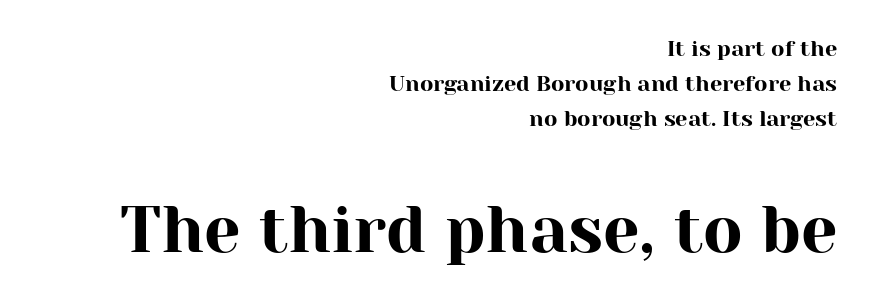
The image shows 65 px serif type, upright; set right-aligned, normal line spacing (1.59x), normal letter spacing, not underlined; the second (bottom) block is 2.95x larger; high stroke contrast and a medium x-height.
